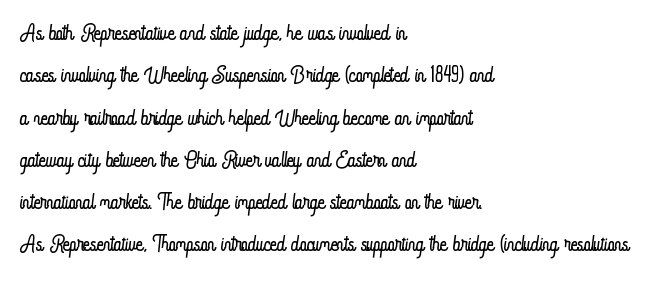
Q: Is the text bold? A: No.
Q: Is the text underlined? A: No.
Q: How is the paragraph aligned? A: Left-aligned.
Q: Is the spacing between letters normal or unusually wide? A: Normal.
Q: Is the spacing between lines tight, normal or loose? A: Normal.
Q: Width (condensed, normal, or wide)? A: Condensed.
Q: Stroke contrast? A: Low.
Q: x-height? A: Small.
Q: Monospaced? A: No.
